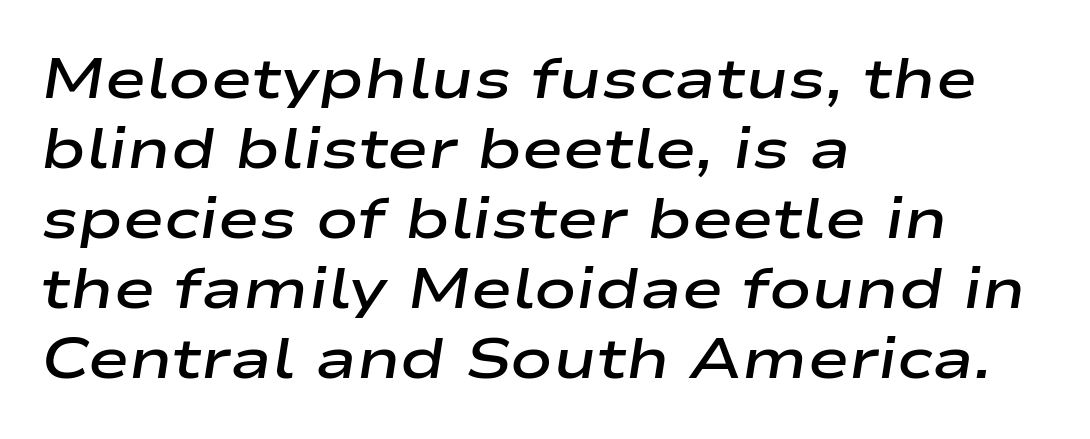
Q: Is the text bold? A: Semi-bold.
Q: Is the text italic (slanted)? A: Yes, it leans right by about 9 degrees.
Q: Is the text underlined? A: No.
Q: How is the paragraph aligned? A: Left-aligned.
Q: Is the spacing between letters normal or unusually wide? A: Normal.
Q: Is the spacing between lines tight, normal or loose? A: Normal.
Q: Width (condensed, normal, or wide)? A: Wide.
Q: Stroke contrast? A: Low.
Q: x-height? A: Medium.
Q: Monospaced? A: No.
